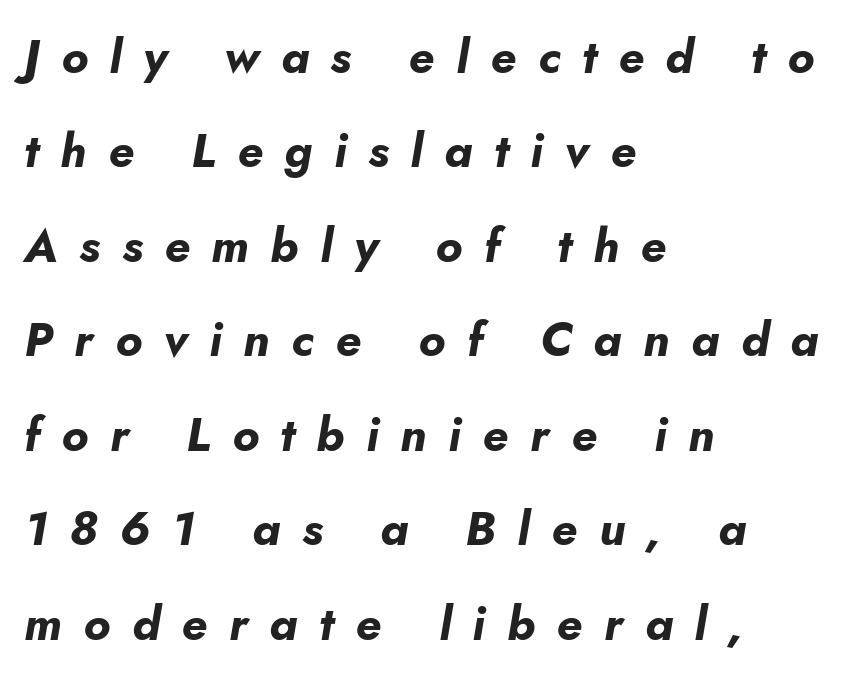
{"italic": "yes", "lean": "right", "slant_degrees": 10, "bold": "yes", "weight": "bold", "width": "normal", "stroke_contrast": "low", "x_height": "small", "monospaced": "no", "underline": "no", "align": "left", "line_spacing": "loose", "line_spacing_ratio": 2.01, "letter_spacing": "wide", "letter_spacing_em": 0.46, "glyph_px": 47}
